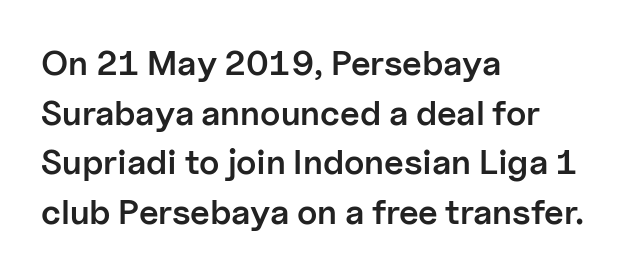
The passage shown is not underscored anywhere. Here the designer chose a conventional face with non-uniform glyph widths. Horizontally, the lines are justified to the leading edge only. Quick note: not italic, upright. Check where the strokes stop: nothing finishes them off — pure sans. Is the letter spacing exaggerated? No — it looks like the ordinary default.
